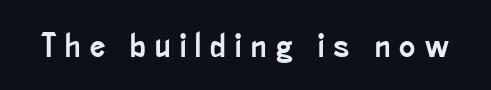
The image shows 34 px condensed sans-serif type, upright; set unusually wide letter spacing (+0.27 em), not underlined; low stroke contrast and a small x-height.
